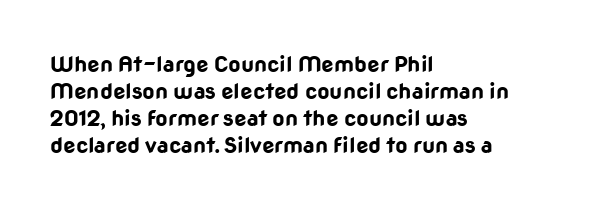
Q: Is the text bold? A: Yes.
Q: Is the text italic (slanted)? A: No, it is upright.
Q: Is the text underlined? A: No.
Q: How is the paragraph aligned? A: Left-aligned.
Q: Is the spacing between letters normal or unusually wide? A: Normal.
